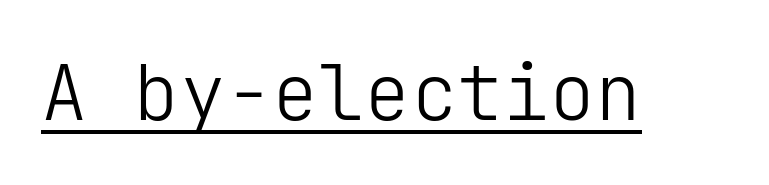
A quiet, ordinary-to-light weight characterises the typeface. Does extra space separate the letters? No, they use regular spacing. The glyphs are accompanied by a horizontal stroke just below them. The face used here is a sans, in the tradition of grotesques and geometrics.
